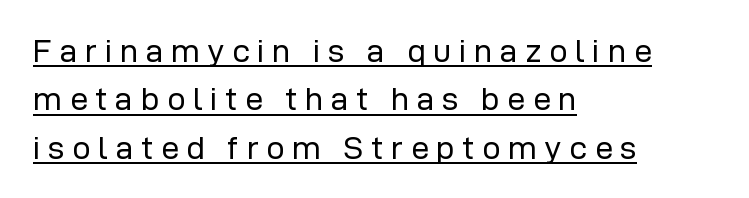
The image shows 32 px regular-weight sans-serif type, upright; set left-aligned, normal line spacing (1.51x), unusually wide letter spacing (+0.24 em), underlined; low stroke contrast and a medium x-height.
